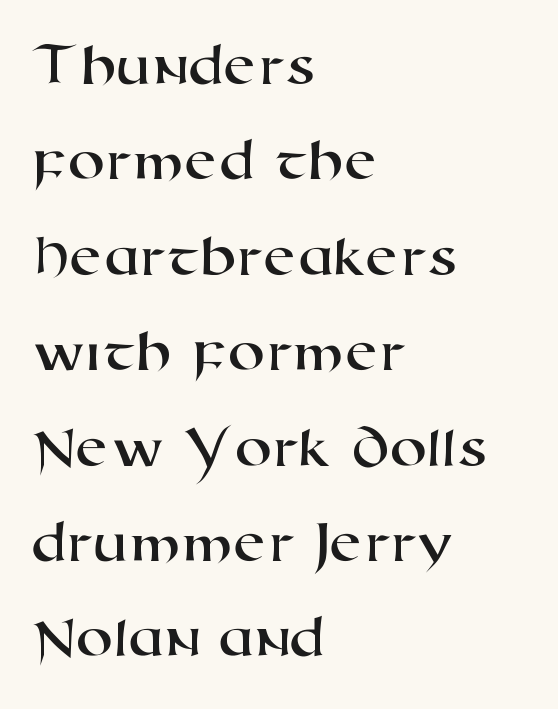
{"serif": "no", "width": "wide", "stroke_contrast": "high", "x_height": "medium", "monospaced": "no", "underline": "no", "align": "left", "line_spacing": "normal", "line_spacing_ratio": 1.59, "letter_spacing": "normal", "letter_spacing_em": 0.0, "glyph_px": 60}
